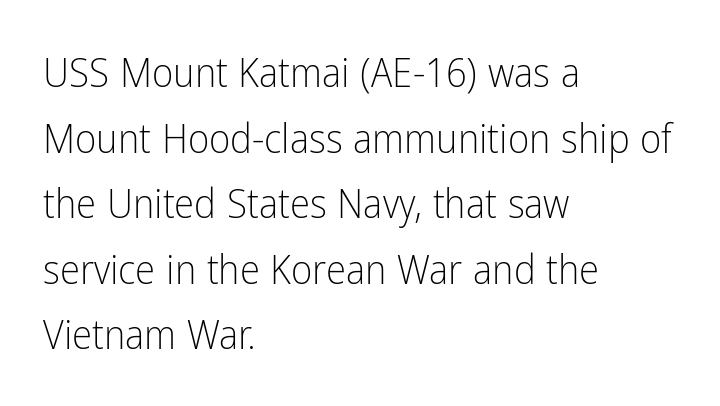
The image shows 41 px light, condensed sans-serif type, upright; set left-aligned, normal line spacing (1.6x), normal letter spacing, not underlined; low stroke contrast and a medium x-height.
